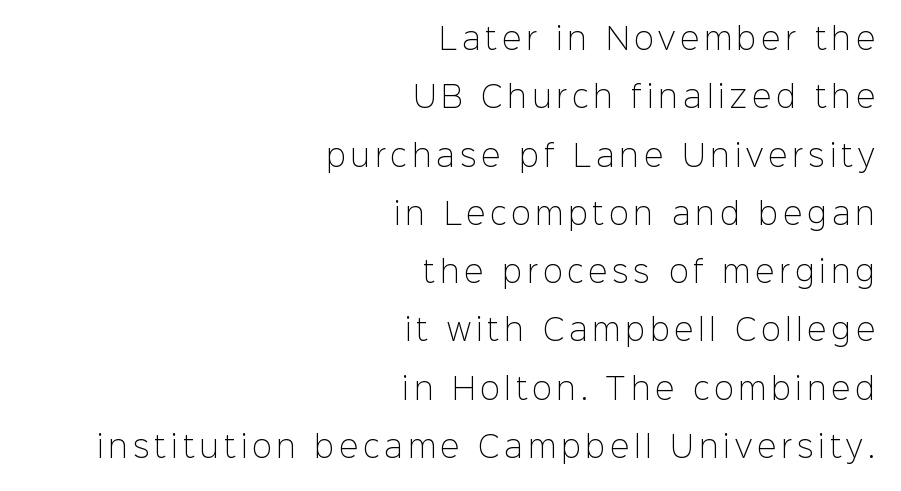
{"serif": "no", "italic": "no", "bold": "no", "weight": "light", "width": "normal", "stroke_contrast": "low", "x_height": "medium", "monospaced": "no", "underline": "no", "align": "right", "line_spacing": "loose", "line_spacing_ratio": 2.01, "glyph_px": 29}
